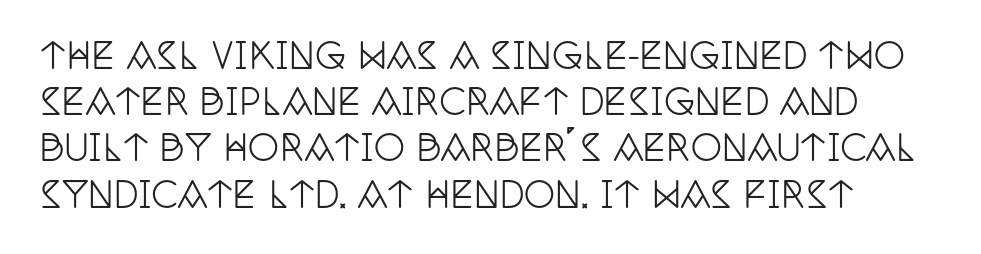
A clean baseline with only descenders dipping below it. These lines are composed in type with serifs. Vertical spacing — default. This rendering leaves character spacing at its baseline value. The rendering uses natural spacing where letterforms have individual widths.
